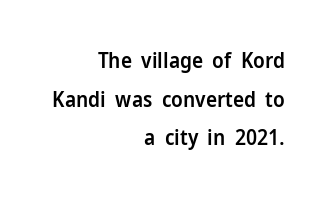
The image shows 21 px text type, upright; set right-aligned, line spacing 1.84x, normal letter spacing, not underlined.
